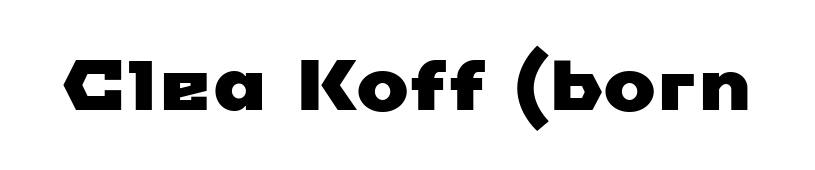
{"serif": "no", "width": "wide", "stroke_contrast": "low", "x_height": "medium", "monospaced": "no", "underline": "no", "letter_spacing": "normal", "letter_spacing_em": 0.0, "glyph_px": 70}
